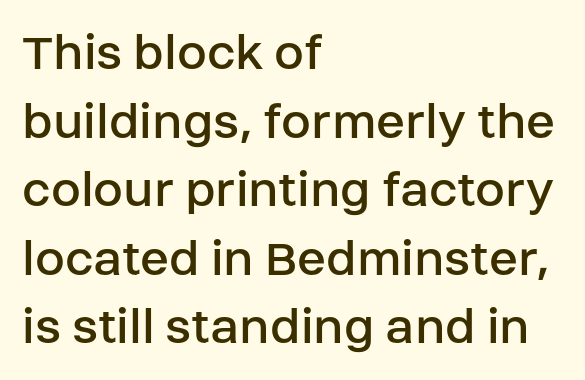
{"serif": "no", "italic": "no", "bold": "no", "weight": "regular", "width": "normal", "stroke_contrast": "low", "x_height": "large", "monospaced": "no", "underline": "no", "align": "left", "line_spacing": "normal", "line_spacing_ratio": 1.27, "letter_spacing": "normal", "letter_spacing_em": 0.0, "glyph_px": 54}
